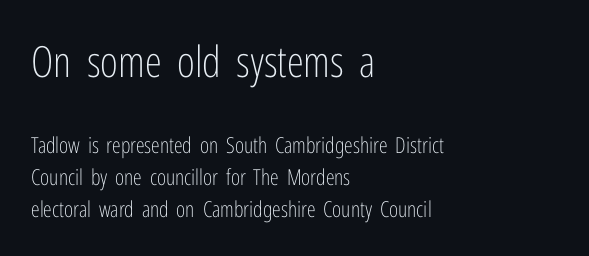
Is the block centered? No — it sits flush against the left margin. Here the first block reads like a headline and the second like body copy. Spacing verdict: proportional, widths tailored to each character. Check under the words: just untouched page. Examine the stroke ends and you'll find no serifs. Nothing heavy about these letters — not bold at all.
